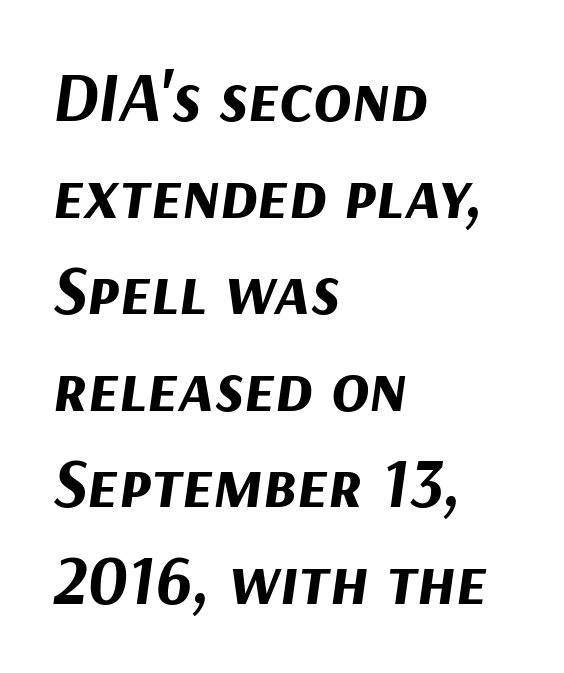
Q: Is the text bold? A: Yes.
Q: Is the text italic (slanted)? A: Yes, it leans right by about 9 degrees.
Q: Is the text underlined? A: No.
Q: How is the paragraph aligned? A: Left-aligned.
Q: Is the spacing between letters normal or unusually wide? A: Normal.
Q: Is the spacing between lines tight, normal or loose? A: Normal.
Q: Width (condensed, normal, or wide)? A: Normal.
Q: Stroke contrast? A: Medium.
Q: x-height? A: Medium.
Q: Monospaced? A: No.
